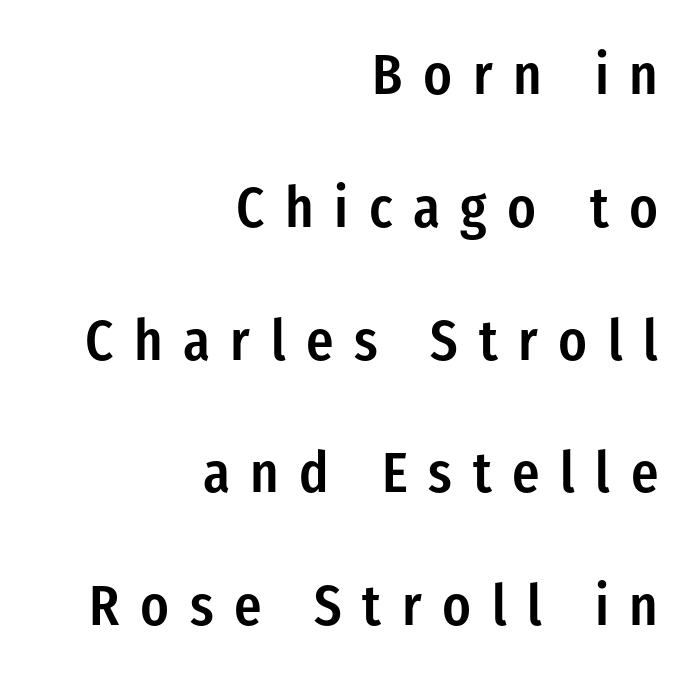
Q: Is the text bold? A: Semi-bold.
Q: Is the text italic (slanted)? A: No, it is upright.
Q: Is the typeface a serif or a sans-serif typeface? A: Sans-serif.
Q: Is the text underlined? A: No.
Q: How is the paragraph aligned? A: Right-aligned.
Q: Is the spacing between letters normal or unusually wide? A: Unusually wide.
Q: Is the spacing between lines tight, normal or loose? A: Loose.
Q: Width (condensed, normal, or wide)? A: Condensed.
Q: Stroke contrast? A: Low.
Q: x-height? A: Medium.
Q: Monospaced? A: No.
